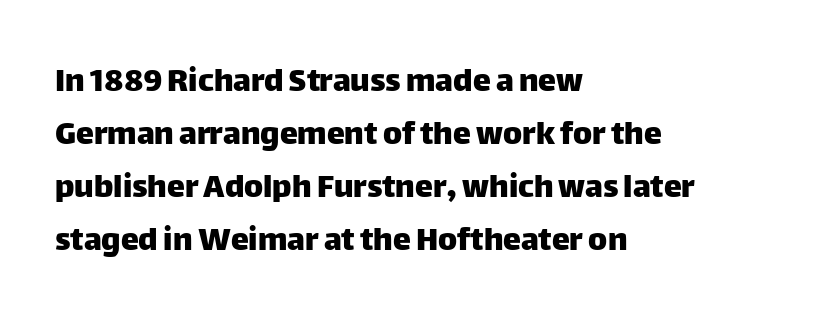
The image shows 36 px sans-serif type, upright; set left-aligned, normal line spacing (1.47x), normal letter spacing, not underlined; low stroke contrast and a large x-height.
